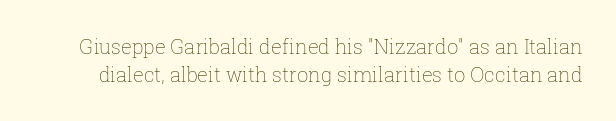
{"italic": "no", "bold": "no", "underline": "no", "line_spacing": "normal", "line_spacing_ratio": 1.38, "letter_spacing": "normal", "letter_spacing_em": 0.0, "glyph_px": 20}
